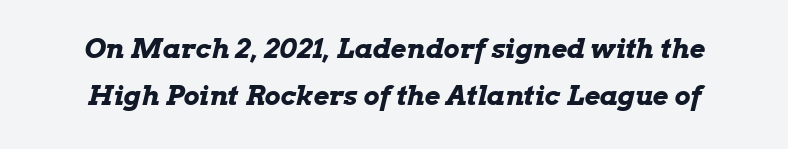
{"italic": "yes", "lean": "right", "slant_degrees": 13, "bold": "yes", "underline": "no", "line_spacing_ratio": 1.73, "letter_spacing": "normal", "letter_spacing_em": 0.0, "glyph_px": 27}
